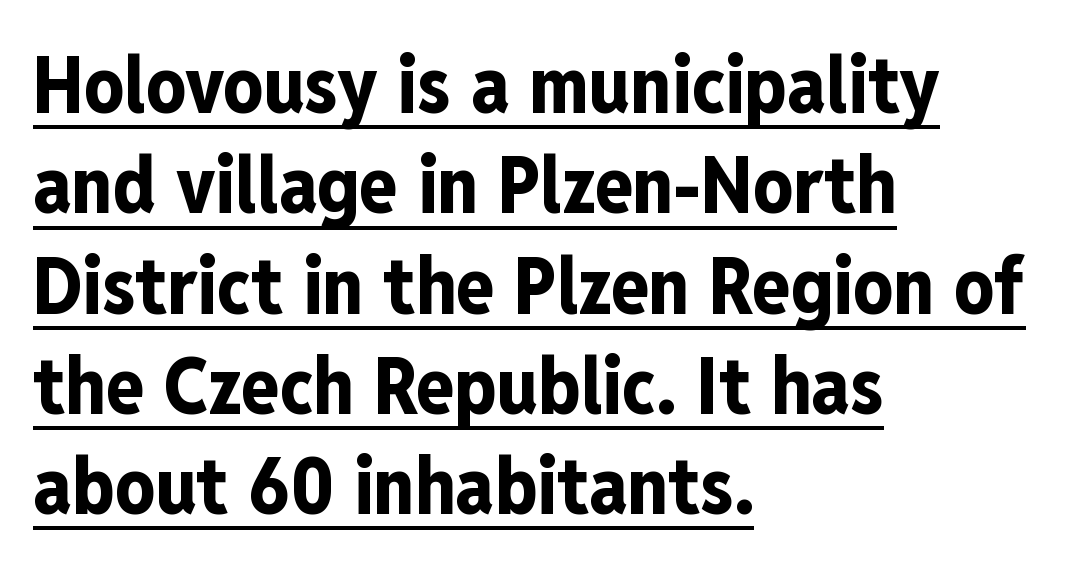
{"serif": "no", "italic": "no", "bold": "yes", "weight": "bold", "width": "condensed", "stroke_contrast": "low", "x_height": "medium", "monospaced": "no", "underline": "yes", "align": "left", "line_spacing": "normal", "line_spacing_ratio": 1.27, "letter_spacing": "normal", "letter_spacing_em": 0.0, "glyph_px": 79}
